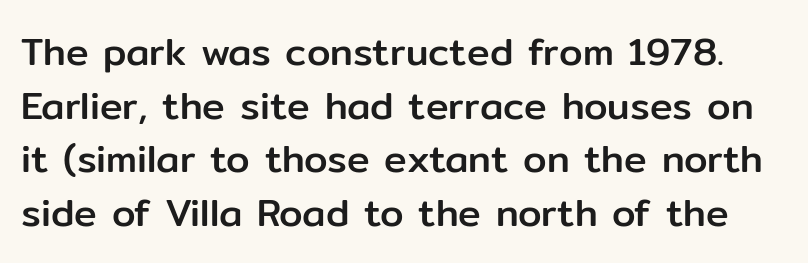
{"serif": "no", "italic": "no", "width": "normal", "stroke_contrast": "low", "x_height": "medium", "monospaced": "no", "underline": "no", "line_spacing": "normal", "line_spacing_ratio": 1.41, "letter_spacing": "normal", "letter_spacing_em": 0.0, "glyph_px": 38}
